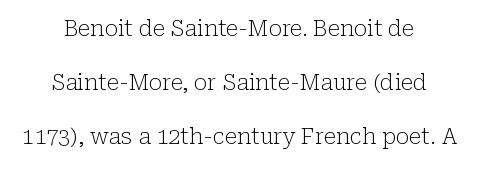
The image shows 22 px text type, upright; set centered, loose line spacing (2.46x), normal letter spacing, not underlined.
